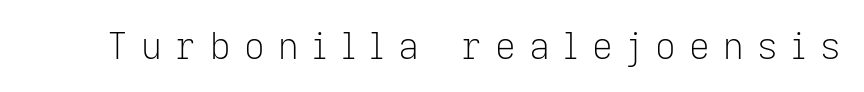
{"serif": "no", "italic": "no", "bold": "no", "weight": "light", "width": "normal", "stroke_contrast": "low", "x_height": "medium", "monospaced": "no", "underline": "no", "letter_spacing": "wide", "letter_spacing_em": 0.37, "glyph_px": 36}
